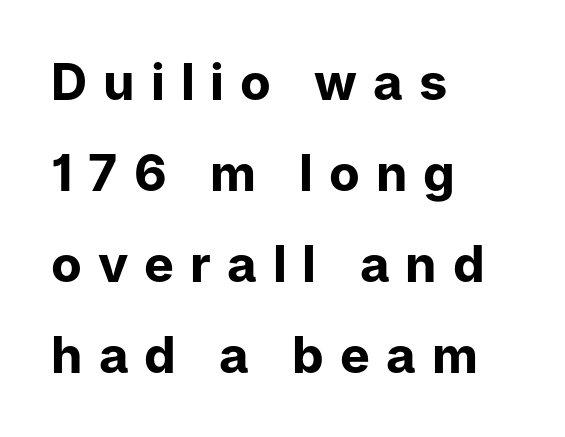
{"serif": "no", "italic": "no", "bold": "yes", "weight": "bold", "width": "normal", "stroke_contrast": "low", "x_height": "medium", "monospaced": "no", "underline": "no", "align": "left", "line_spacing_ratio": 1.82, "letter_spacing": "wide", "letter_spacing_em": 0.32, "glyph_px": 50}
